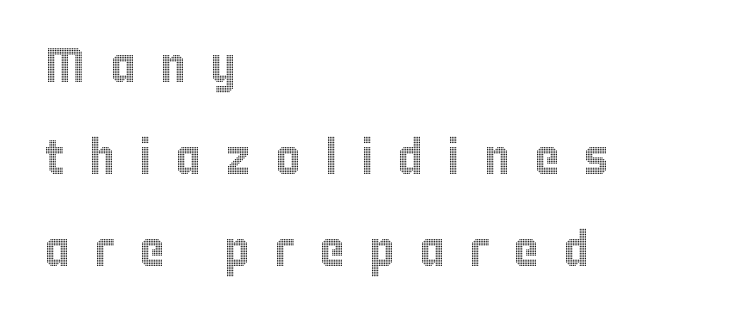
Q: Is the text italic (slanted)? A: No, it is upright.
Q: Is the text underlined? A: No.
Q: How is the paragraph aligned? A: Left-aligned.
Q: Is the spacing between letters normal or unusually wide? A: Unusually wide.
Q: Width (condensed, normal, or wide)? A: Condensed.
Q: x-height? A: Large.
Q: Monospaced? A: No.
